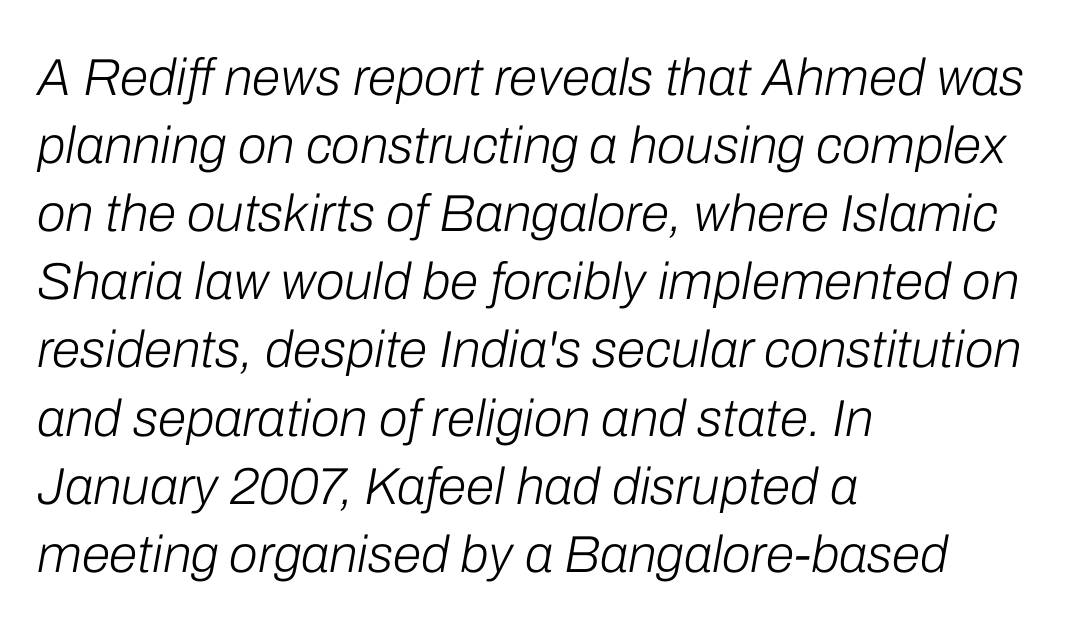
Q: Is the text bold? A: No.
Q: Is the text italic (slanted)? A: Yes, it leans right by about 10 degrees.
Q: Is the text underlined? A: No.
Q: How is the paragraph aligned? A: Left-aligned.
Q: Is the spacing between letters normal or unusually wide? A: Normal.
Q: Is the spacing between lines tight, normal or loose? A: Normal.
Q: Width (condensed, normal, or wide)? A: Normal.
Q: Stroke contrast? A: Low.
Q: x-height? A: Medium.
Q: Monospaced? A: No.
